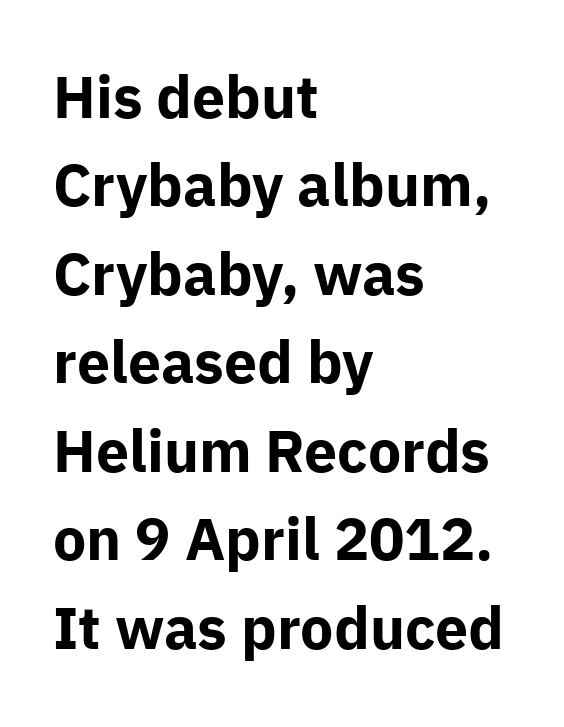
The image shows 59 px bold sans-serif type, upright; set left-aligned, normal line spacing (1.5x), normal letter spacing, not underlined; low stroke contrast and a medium x-height.
